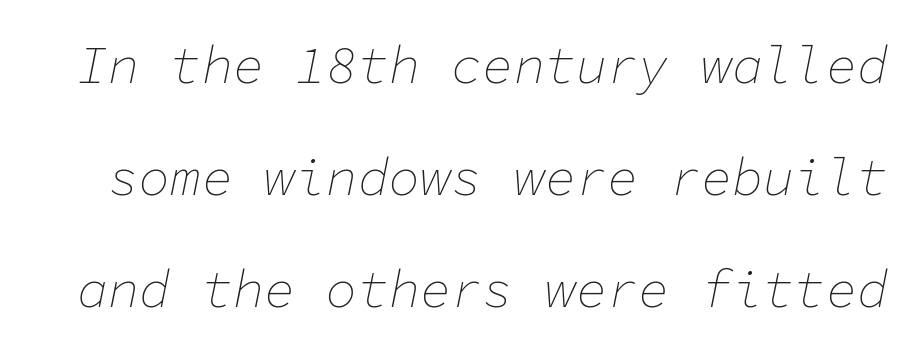
The image shows 52 px thin type, italic (leaning right), monospaced; set loose line spacing (2.15x), normal letter spacing, not underlined; low stroke contrast and a medium x-height.
